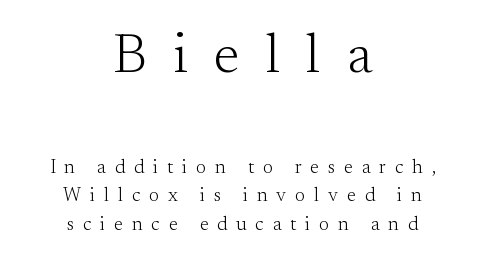
The image shows 56 px light serif type, upright; set centered, normal line spacing (1.5x), unusually wide letter spacing (+0.47 em), not underlined; the first (top) block is 2.95x larger; medium stroke contrast and a small x-height.
